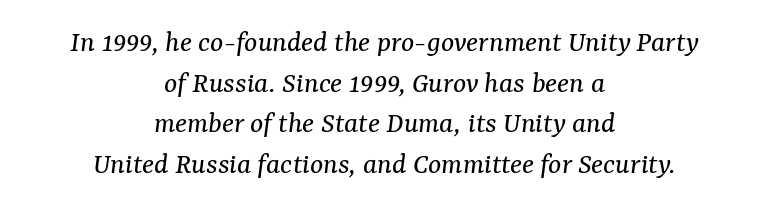
The image shows 31 px regular-weight serif type, italic (leaning right); set centered, normal line spacing (1.31x), normal letter spacing, not underlined; medium stroke contrast and a medium x-height.
